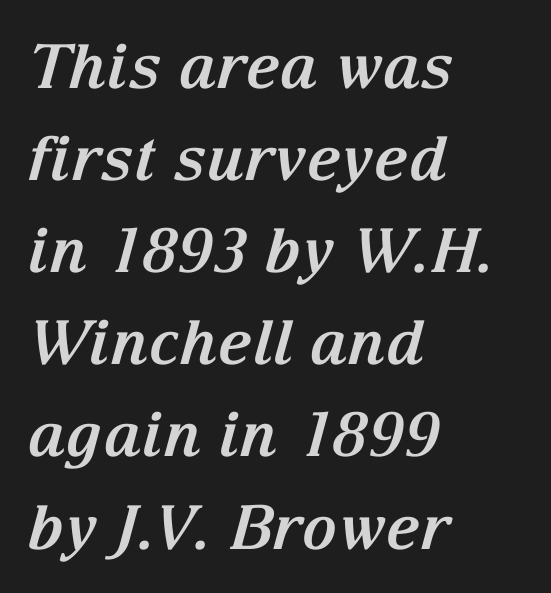
Q: Is the text bold? A: Yes.
Q: Is the text italic (slanted)? A: Yes, it leans right by about 15 degrees.
Q: Is the typeface a serif or a sans-serif typeface? A: Serif.
Q: Is the text underlined? A: No.
Q: How is the paragraph aligned? A: Left-aligned.
Q: Is the spacing between letters normal or unusually wide? A: Normal.
Q: Is the spacing between lines tight, normal or loose? A: Normal.
Q: Width (condensed, normal, or wide)? A: Normal.
Q: Stroke contrast? A: Medium.
Q: x-height? A: Medium.
Q: Monospaced? A: No.
